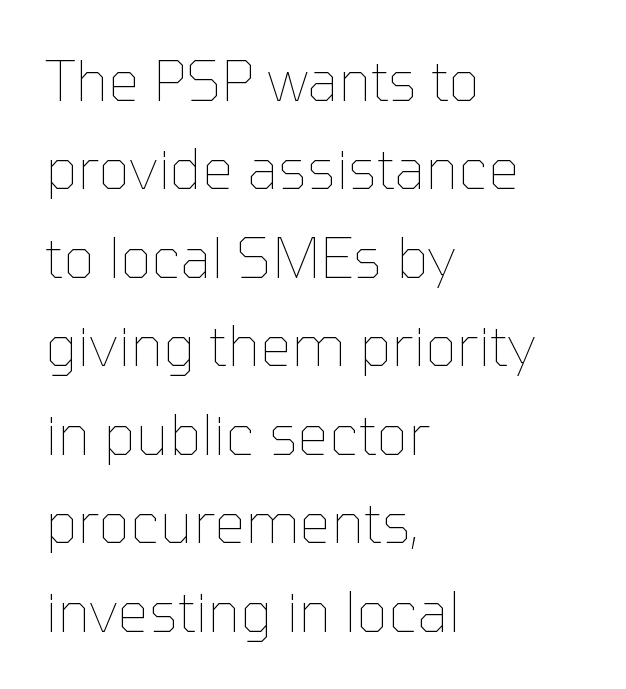
Q: Is the text bold? A: No.
Q: Is the text italic (slanted)? A: No, it is upright.
Q: Is the text underlined? A: No.
Q: How is the paragraph aligned? A: Left-aligned.
Q: Is the spacing between letters normal or unusually wide? A: Normal.
Q: Is the spacing between lines tight, normal or loose? A: Normal.
Q: Width (condensed, normal, or wide)? A: Normal.
Q: Stroke contrast? A: Low.
Q: x-height? A: Medium.
Q: Monospaced? A: No.
